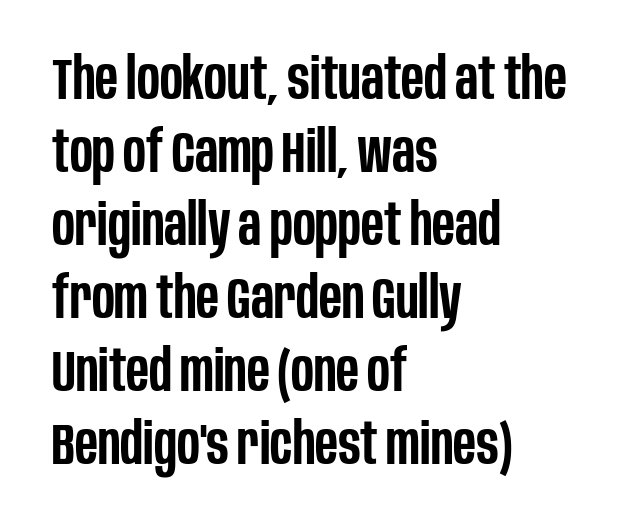
One glance says typical: line gaps are just what's usual. Does the lettering tilt? It doesn't — this is upright. Varying glyph widths throughout — classic text-font behaviour. A semibold gives these letters moderate extra thickness, short of bold. The strip under each line holds only bare page. These lines are set flush left with a ragged right edge.
